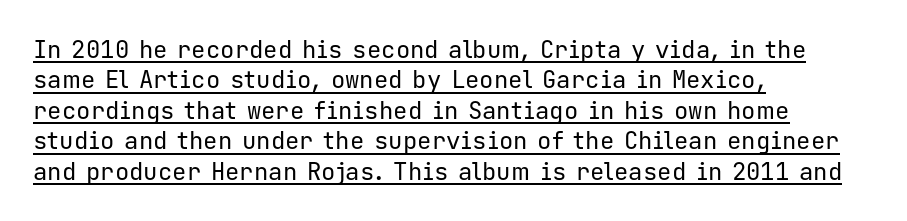
Q: Is the text bold? A: No.
Q: Is the text italic (slanted)? A: No, it is upright.
Q: Is the text underlined? A: Yes.
Q: How is the paragraph aligned? A: Left-aligned.
Q: Is the spacing between letters normal or unusually wide? A: Normal.
Q: Is the spacing between lines tight, normal or loose? A: Normal.
